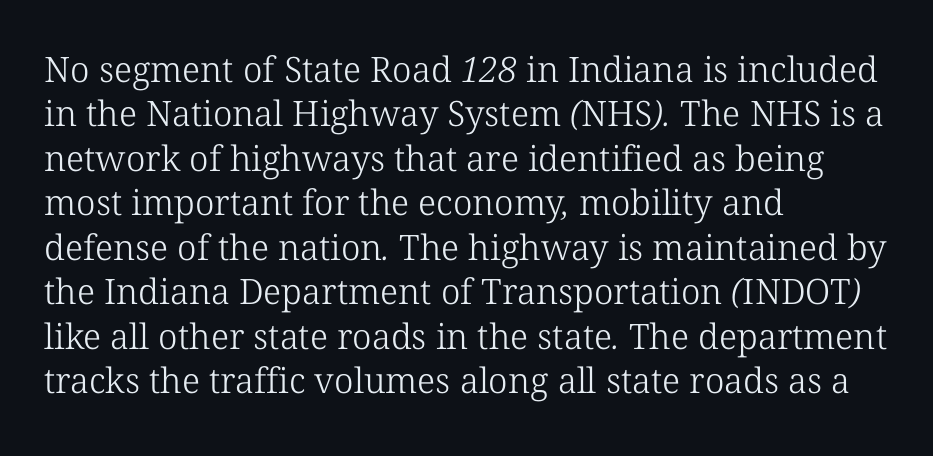
Q: Is the text bold? A: No.
Q: Is the typeface a serif or a sans-serif typeface? A: Serif.
Q: Is the text underlined? A: No.
Q: How is the paragraph aligned? A: Left-aligned.
Q: Is the spacing between letters normal or unusually wide? A: Normal.
Q: Is the spacing between lines tight, normal or loose? A: Normal.
Q: Width (condensed, normal, or wide)? A: Normal.
Q: Stroke contrast? A: Low.
Q: x-height? A: Medium.
Q: Monospaced? A: No.
